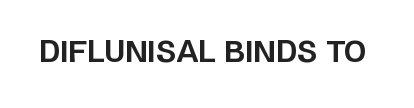
The image shows 29 px bold sans-serif type, upright; set normal letter spacing, not underlined; low stroke contrast and a large x-height.
